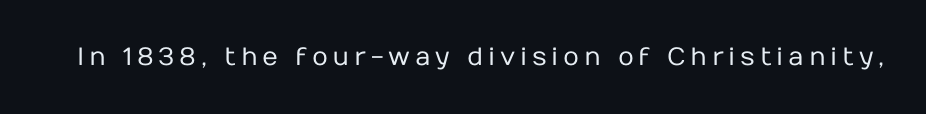
The image shows 25 px text type, upright; set not underlined.
